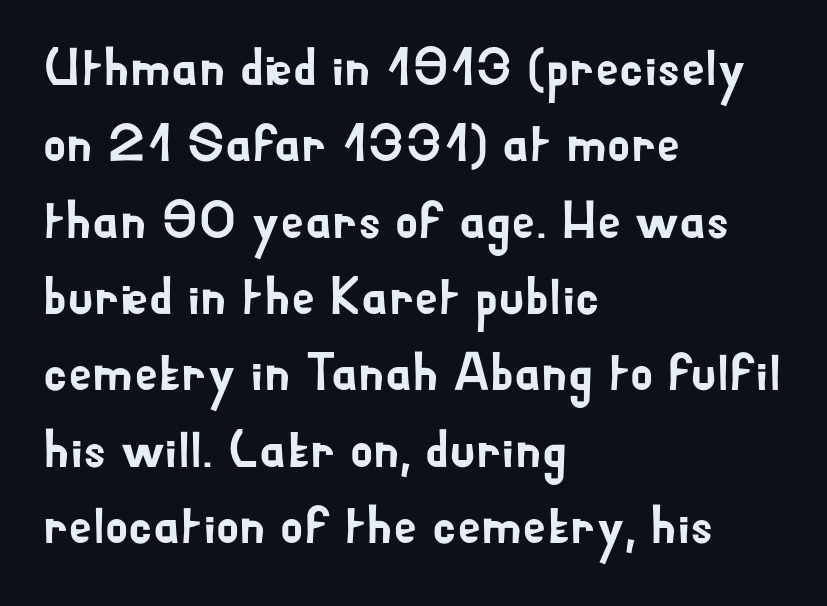
{"serif": "no", "italic": "no", "width": "normal", "stroke_contrast": "low", "x_height": "small", "monospaced": "no", "underline": "no", "align": "left", "line_spacing": "normal", "line_spacing_ratio": 1.44, "letter_spacing": "normal", "letter_spacing_em": 0.0, "glyph_px": 53}
